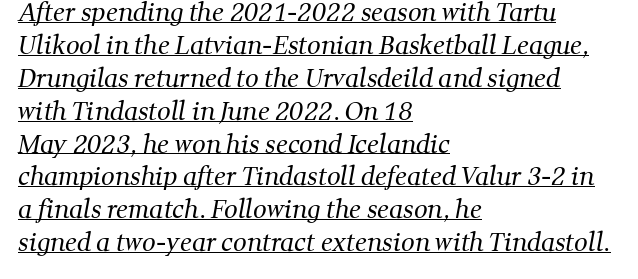
Q: Is the text bold? A: No.
Q: Is the text underlined? A: Yes.
Q: How is the paragraph aligned? A: Left-aligned.
Q: Is the spacing between letters normal or unusually wide? A: Normal.
Q: Is the spacing between lines tight, normal or loose? A: Normal.
